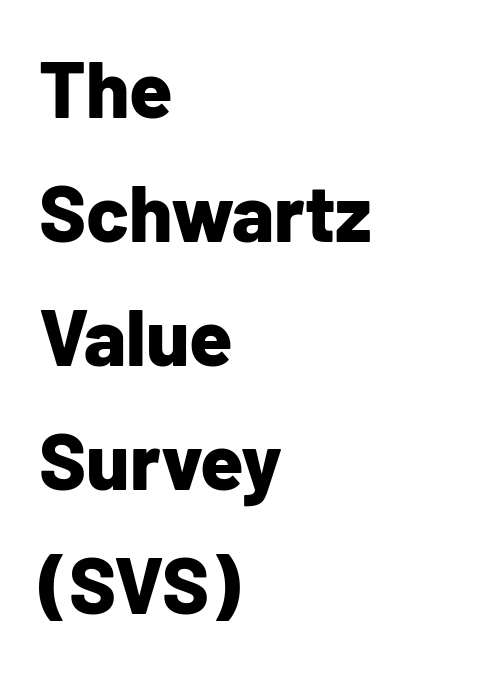
Q: Is the text bold? A: Yes.
Q: Is the text italic (slanted)? A: No, it is upright.
Q: Is the typeface a serif or a sans-serif typeface? A: Sans-serif.
Q: Is the text underlined? A: No.
Q: How is the paragraph aligned? A: Left-aligned.
Q: Is the spacing between letters normal or unusually wide? A: Normal.
Q: Is the spacing between lines tight, normal or loose? A: Normal.
Q: Width (condensed, normal, or wide)? A: Normal.
Q: Stroke contrast? A: Low.
Q: x-height? A: Medium.
Q: Monospaced? A: No.
